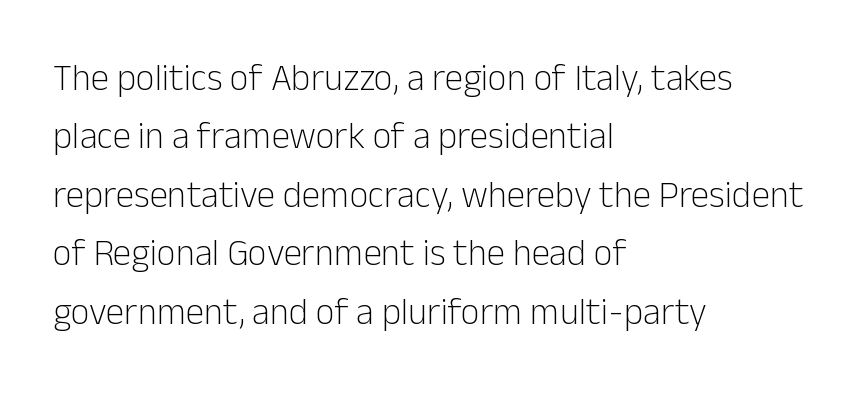
The image shows 37 px light sans-serif type, upright; set left-aligned, normal line spacing (1.58x), normal letter spacing, not underlined; low stroke contrast and a medium x-height.
